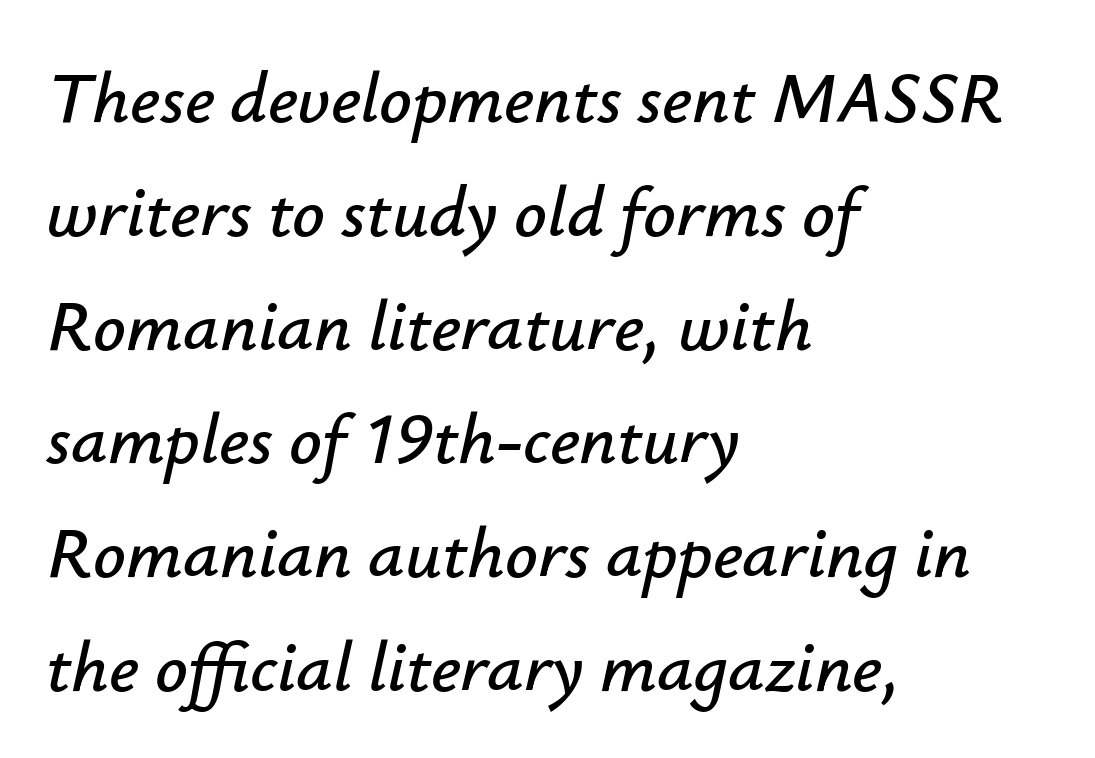
The image shows 72 px text type, italic (leaning right); set left-aligned, normal line spacing (1.58x), normal letter spacing, not underlined; low stroke contrast and a small x-height.
